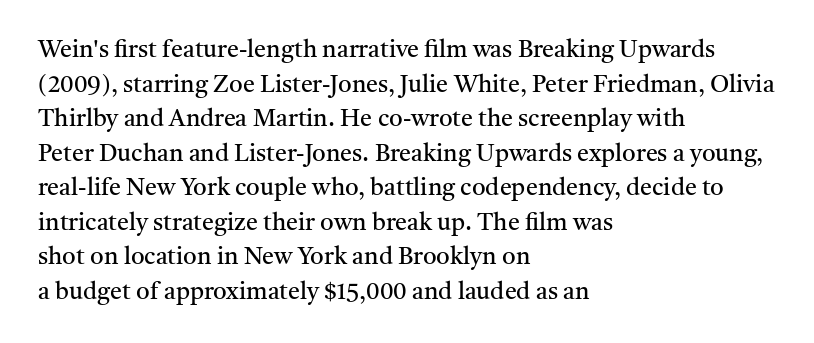
Q: Is the text bold? A: No.
Q: Is the text italic (slanted)? A: No, it is upright.
Q: Is the text underlined? A: No.
Q: How is the paragraph aligned? A: Left-aligned.
Q: Is the spacing between letters normal or unusually wide? A: Normal.
Q: Is the spacing between lines tight, normal or loose? A: Normal.
